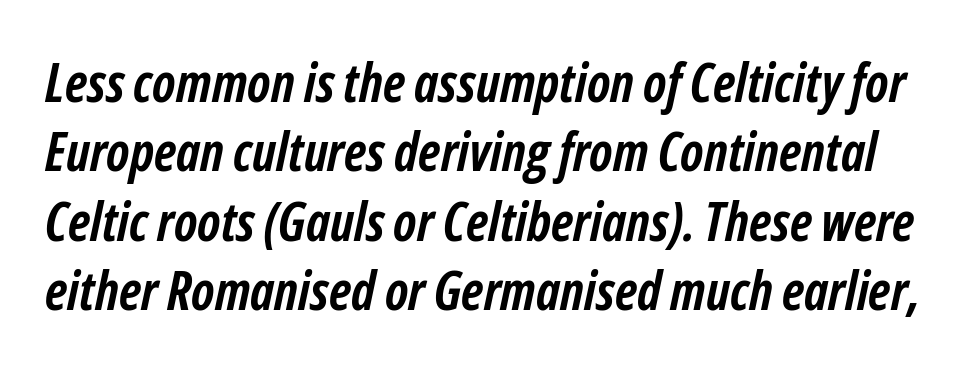
{"italic": "yes", "lean": "right", "slant_degrees": 12, "bold": "yes", "weight": "semibold", "width": "condensed", "stroke_contrast": "low", "x_height": "medium", "monospaced": "no", "underline": "no", "line_spacing": "normal", "line_spacing_ratio": 1.31, "letter_spacing": "normal", "letter_spacing_em": 0.0, "glyph_px": 53}
